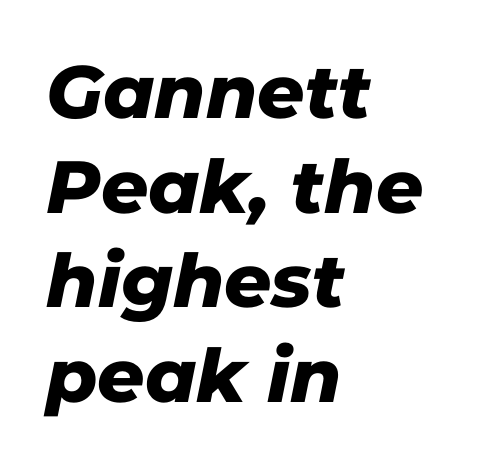
Evenly set lines give the paragraph a standard silhouette. Which margin do the lines hug? The left one — the right edge is uneven. Bare-footed words on every line. There is no visible air inserted between adjacent glyphs. The rendering shows plain stroke endings on the letterforms — a sans-serif design.
